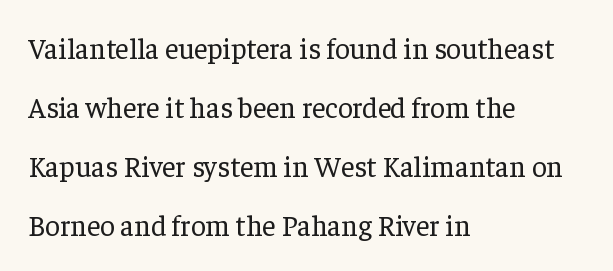
Q: Is the text bold? A: No.
Q: Is the text italic (slanted)? A: No, it is upright.
Q: Is the typeface a serif or a sans-serif typeface? A: Serif.
Q: Is the text underlined? A: No.
Q: How is the paragraph aligned? A: Left-aligned.
Q: Is the spacing between letters normal or unusually wide? A: Normal.
Q: Is the spacing between lines tight, normal or loose? A: Loose.
Q: Width (condensed, normal, or wide)? A: Normal.
Q: Stroke contrast? A: Low.
Q: x-height? A: Medium.
Q: Monospaced? A: No.
